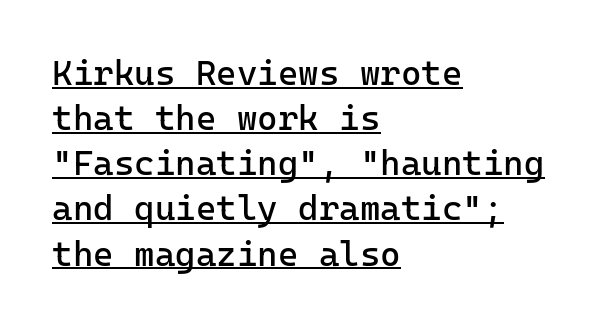
The image shows 35 px regular-weight sans-serif type, upright; set left-aligned, normal line spacing (1.29x), normal letter spacing, underlined; low stroke contrast and a medium x-height.
